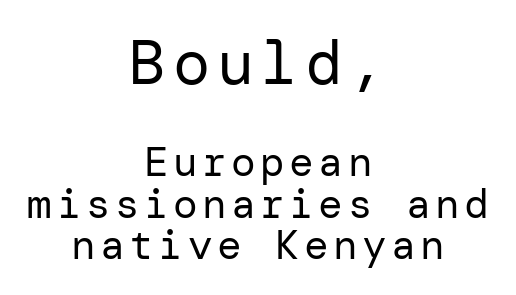
Q: Is the text bold? A: No.
Q: Is the text italic (slanted)? A: No, it is upright.
Q: Is the typeface a serif or a sans-serif typeface? A: Sans-serif.
Q: Is the text underlined? A: No.
Q: How is the paragraph aligned? A: Centered.
Q: Is the spacing between lines tight, normal or loose? A: Tight.
Q: Which block of text is set in a larger size, the first (top) or the second (bottom)? A: The first (top) one.
Q: Width (condensed, normal, or wide)? A: Normal.
Q: Stroke contrast? A: Low.
Q: x-height? A: Medium.
